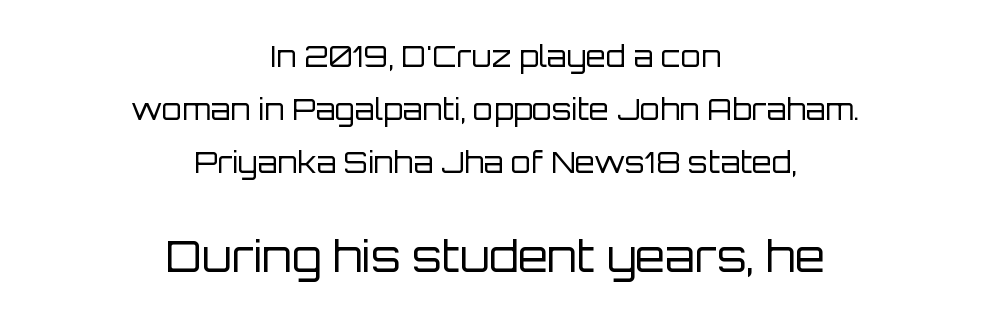
This sample uses plain, unmodified letter spacing. Does the copy run flush right? No — it is centered line by line. Size hierarchy here favors the trailing block over the leading one. A clean baseline with only descenders dipping below it.
